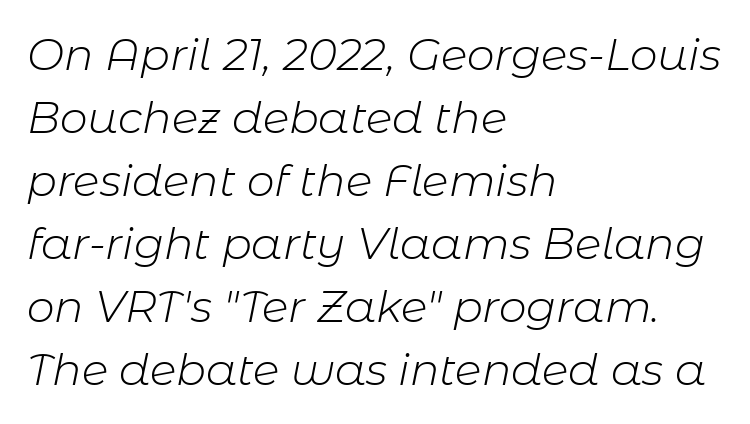
The image shows 44 px light type, italic (leaning right); set left-aligned, normal line spacing (1.43x), normal letter spacing, not underlined; low stroke contrast and a medium x-height.
